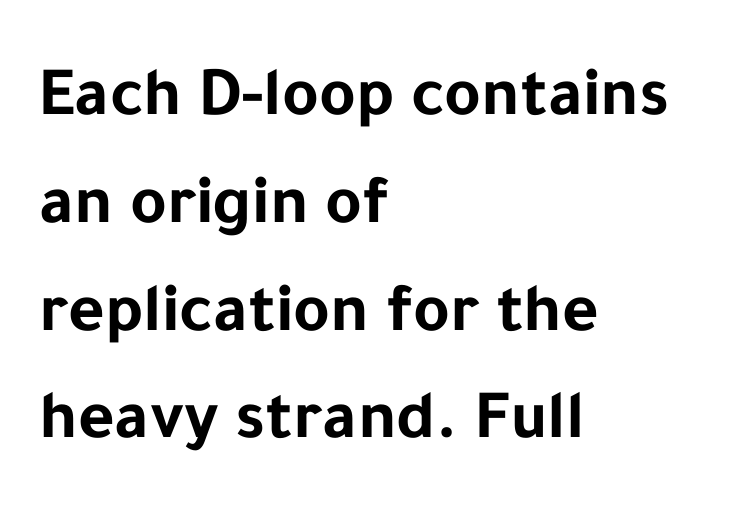
Q: Is the text bold? A: Yes.
Q: Is the text italic (slanted)? A: No, it is upright.
Q: Is the typeface a serif or a sans-serif typeface? A: Sans-serif.
Q: Is the text underlined? A: No.
Q: How is the paragraph aligned? A: Left-aligned.
Q: Is the spacing between letters normal or unusually wide? A: Normal.
Q: Is the spacing between lines tight, normal or loose? A: Normal.
Q: Width (condensed, normal, or wide)? A: Normal.
Q: Stroke contrast? A: Low.
Q: x-height? A: Medium.
Q: Monospaced? A: No.
